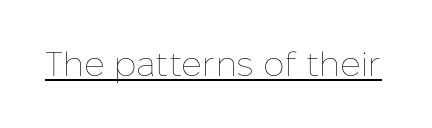
Q: Is the text bold? A: No.
Q: Is the text italic (slanted)? A: No, it is upright.
Q: Is the text underlined? A: Yes.
Q: Is the spacing between letters normal or unusually wide? A: Normal.
Q: Width (condensed, normal, or wide)? A: Normal.
Q: Stroke contrast? A: Low.
Q: x-height? A: Medium.
Q: Monospaced? A: No.
